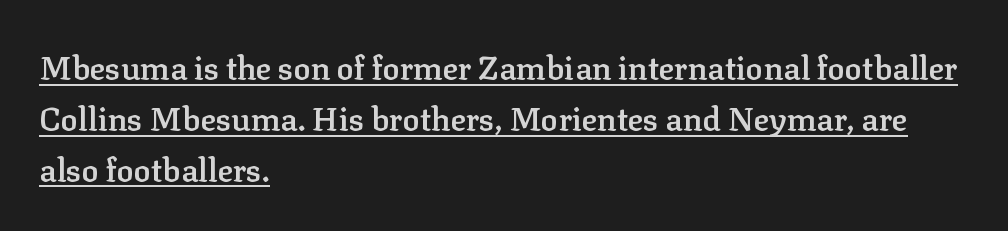
Nothing unusual about the tracking: characters are spaced as the font intends. Every character sits straight up, as roman type does. Stems and bowls a touch heavier than normal — semibold. The rag falls on the right side of this text block.
